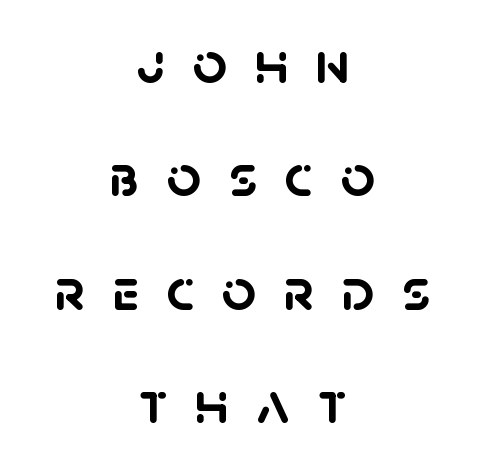
Characters follow at a spacing far wider than the type designer built in. These lines carry a lot of weight — the face is fully bold. Quick note: underline off. The face used here is proportionally spaced, like ordinary book or web type. Which margin do the lines hug? Neither — every line sits in the middle.
